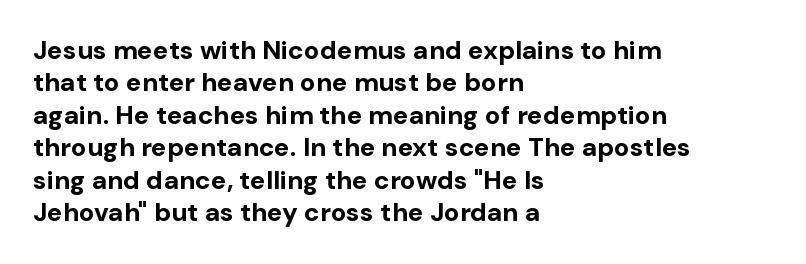
The image shows 26 px bold type, upright; set left-aligned, normal line spacing (1.25x), normal letter spacing, not underlined.
